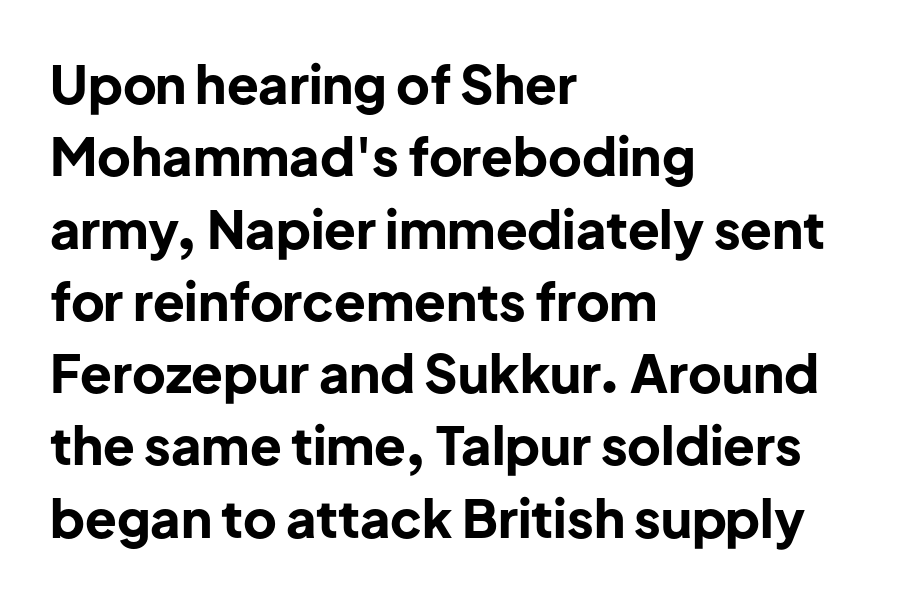
{"serif": "no", "italic": "no", "bold": "yes", "weight": "bold", "width": "normal", "stroke_contrast": "low", "x_height": "medium", "monospaced": "no", "underline": "no", "align": "left", "line_spacing": "normal", "line_spacing_ratio": 1.39, "letter_spacing": "normal", "letter_spacing_em": 0.0, "glyph_px": 52}
